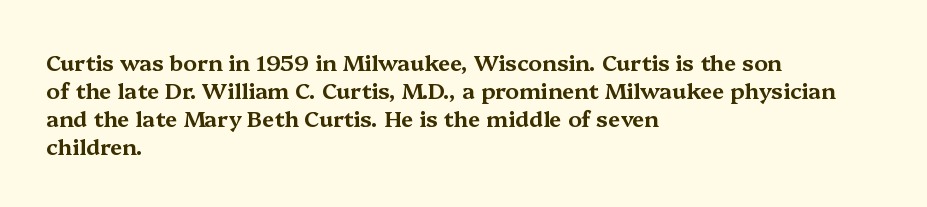
{"italic": "no", "underline": "no", "align": "left", "line_spacing": "normal", "line_spacing_ratio": 1.27, "letter_spacing": "normal", "letter_spacing_em": 0.0, "glyph_px": 22}
